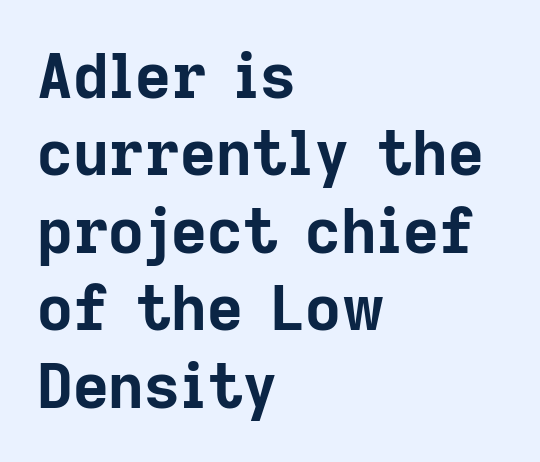
Each letter keeps its own natural width here, so spacing adapts to shape. Reading down the block, your eye returns to a fixed left position each line. This sample uses an upright cut, with every glyph sitting square on the baseline. Its strokes are broad and dark, the hallmark of bold type.
